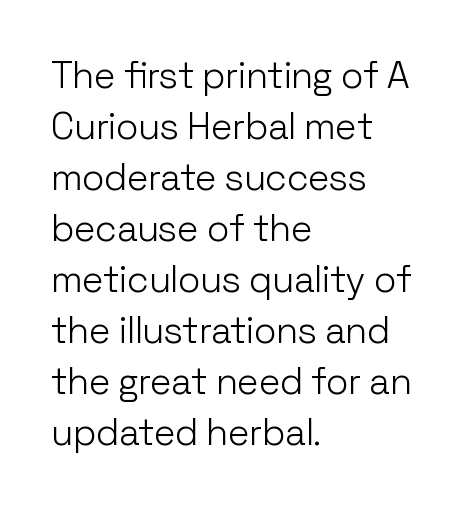
The image shows 37 px light sans-serif type, upright; set left-aligned, normal line spacing (1.38x), normal letter spacing, not underlined; low stroke contrast and a medium x-height.
